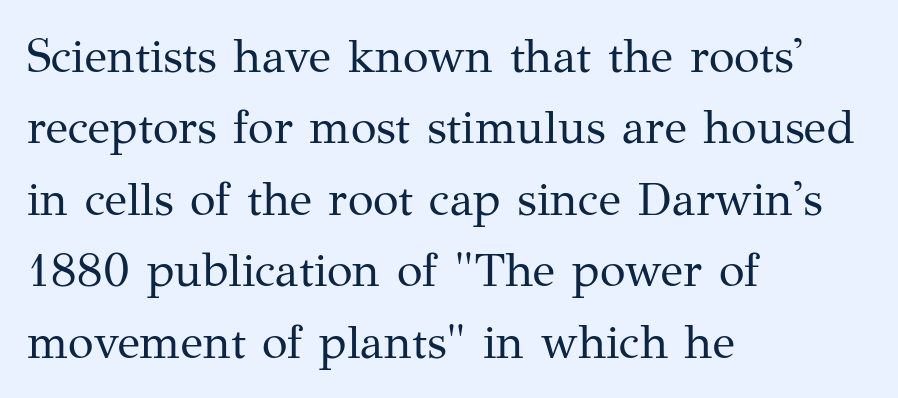
The glyphs in this specimen are seriffed. Every character sits straight up, as roman type does. The letterforms sit shoulder to shoulder at normal distance. The passage shown is typed in a proportional face where columns would drift. The line-height multiplier appears to be the usual default.
